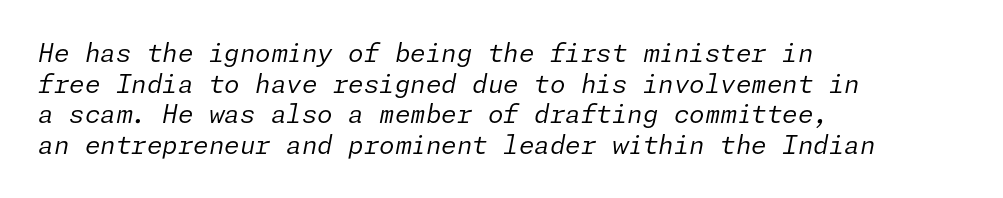
The image shows 25 px text type, italic (leaning right); set left-aligned, line spacing 1.23x, normal letter spacing, not underlined.
